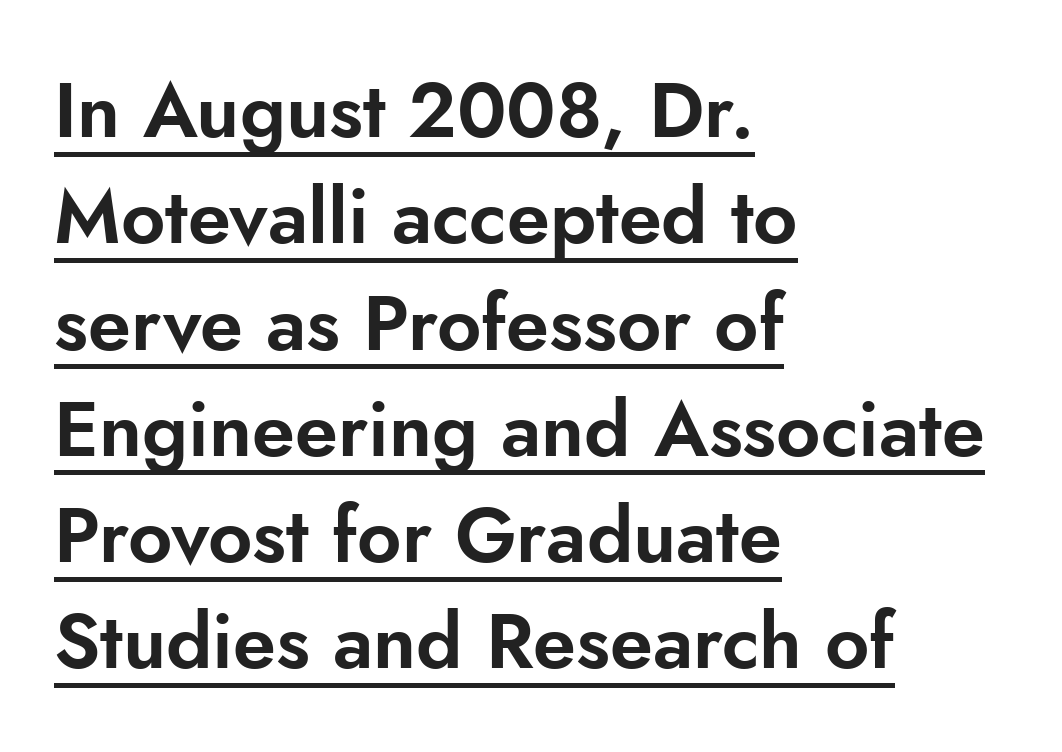
The image shows 77 px sans-serif type, upright; set left-aligned, normal line spacing (1.38x), normal letter spacing, underlined; low stroke contrast and a small x-height.
